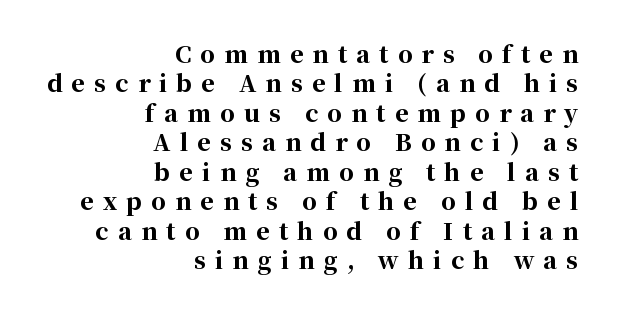
The image shows 23 px bold type, upright; set right-aligned, normal line spacing (1.28x), unusually wide letter spacing (+0.4 em), not underlined.
